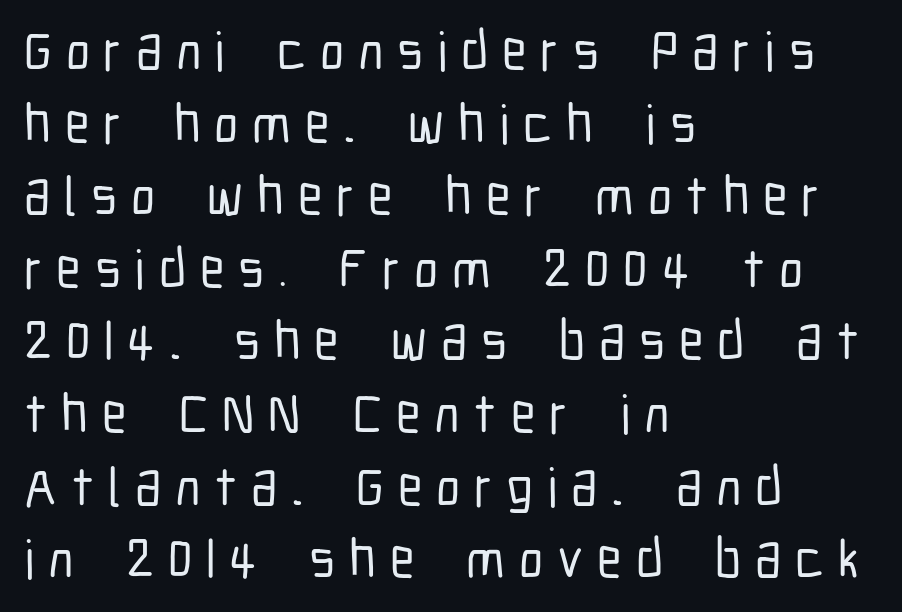
Compared with a centered layout, this one pins lines to the left instead. Type style note: lacks serifs. Regular leading. This rendering features lettering with no underline. The lettering stays uniformly vertical, giving the passage a roman look. Do the characters align in a grid? No, the font is proportional.
